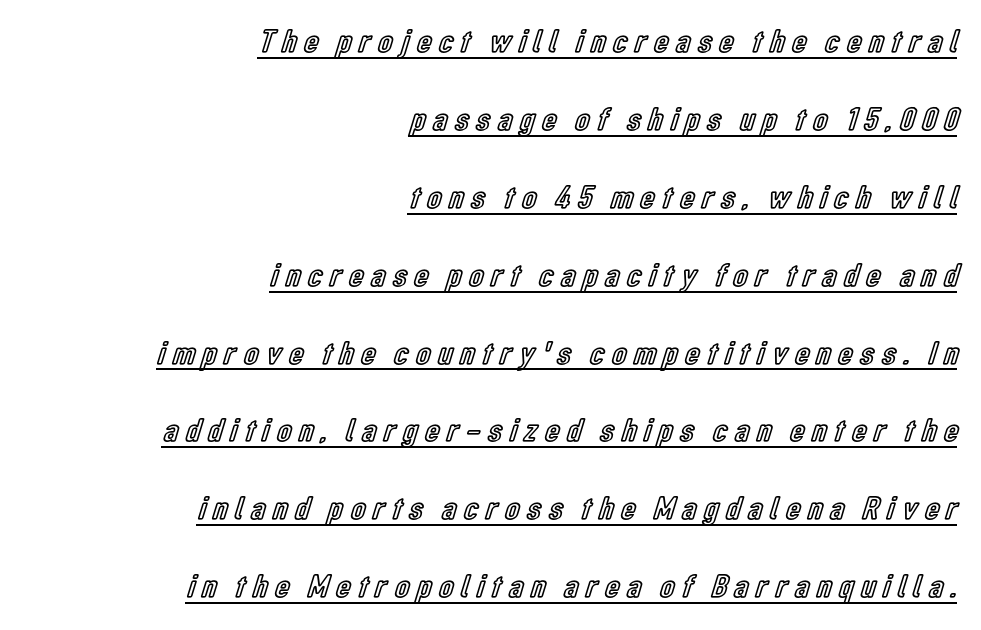
{"width": "condensed", "x_height": "medium", "monospaced": "no", "underline": "yes", "align": "right", "line_spacing": "loose", "line_spacing_ratio": 2.36, "letter_spacing": "wide", "letter_spacing_em": 0.23, "glyph_px": 33}
